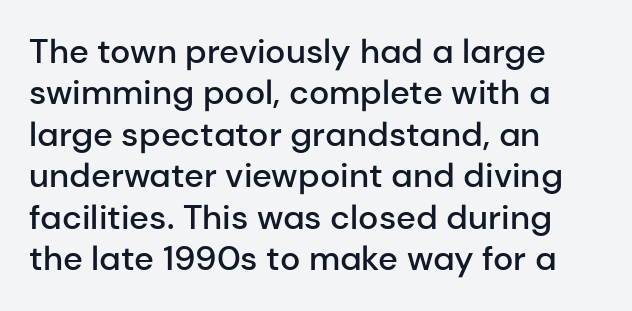
{"serif": "no", "italic": "no", "bold": "semi", "weight": "semibold", "width": "normal", "stroke_contrast": "low", "x_height": "medium", "monospaced": "no", "underline": "no", "align": "left", "line_spacing_ratio": 1.22, "letter_spacing": "normal", "letter_spacing_em": 0.0, "glyph_px": 34}
